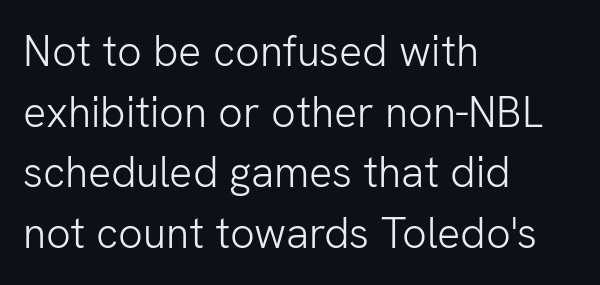
{"serif": "no", "italic": "no", "bold": "no", "weight": "light", "width": "normal", "stroke_contrast": "low", "x_height": "medium", "monospaced": "no", "underline": "no", "align": "left", "line_spacing": "normal", "line_spacing_ratio": 1.41, "letter_spacing": "normal", "letter_spacing_em": 0.0, "glyph_px": 43}
